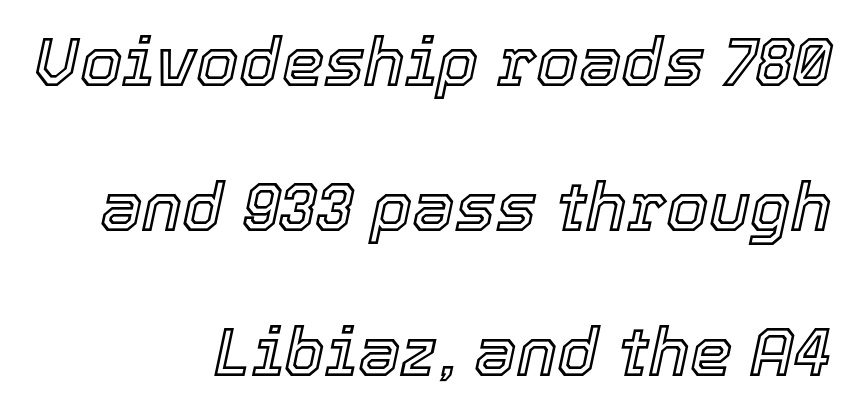
Q: Is the text italic (slanted)? A: Yes, it leans right by about 12 degrees.
Q: Is the text underlined? A: No.
Q: How is the paragraph aligned? A: Right-aligned.
Q: Is the spacing between letters normal or unusually wide? A: Normal.
Q: Is the spacing between lines tight, normal or loose? A: Loose.
Q: Width (condensed, normal, or wide)? A: Normal.
Q: x-height? A: Medium.
Q: Monospaced? A: No.
